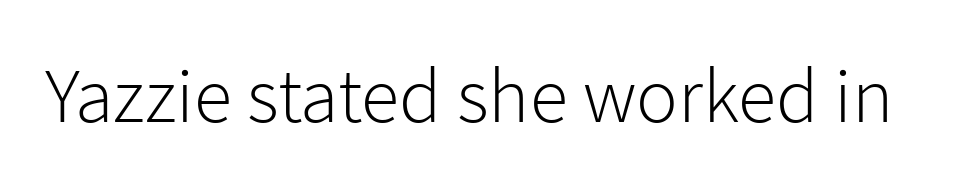
Q: Is the text bold? A: No.
Q: Is the text italic (slanted)? A: No, it is upright.
Q: Is the typeface a serif or a sans-serif typeface? A: Sans-serif.
Q: Is the text underlined? A: No.
Q: Is the spacing between letters normal or unusually wide? A: Normal.
Q: Width (condensed, normal, or wide)? A: Normal.
Q: Stroke contrast? A: Low.
Q: x-height? A: Medium.
Q: Monospaced? A: No.
